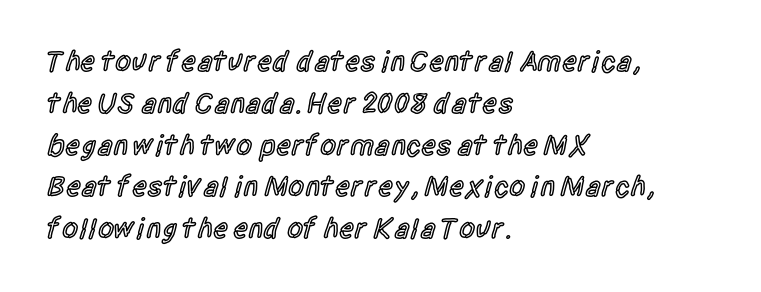
The passage shown is not underscored anywhere. Is there much room between lines? A standard amount, neither cramped nor airy. The face used here is proportionally spaced, like ordinary book or web type. What weight is shown? A semibold, between regular and bold.
